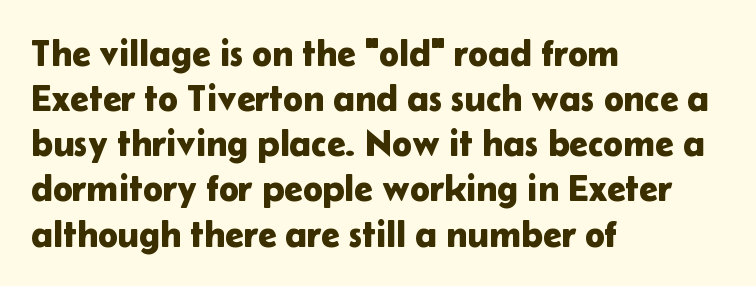
The image shows 37 px sans-serif type, upright; set left-aligned, line spacing 1.22x, normal letter spacing, not underlined; low stroke contrast and a medium x-height.
